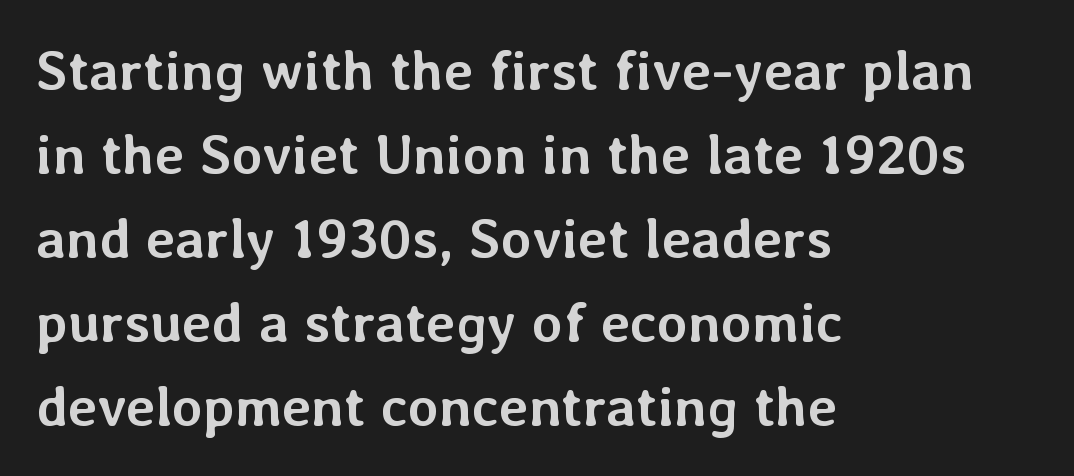
The image shows 56 px semibold type, upright; set left-aligned, normal line spacing (1.5x), normal letter spacing, not underlined; low stroke contrast and a medium x-height.
